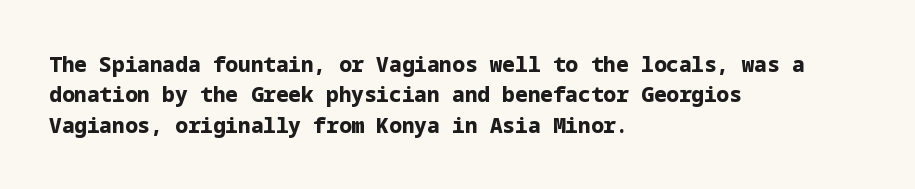
Notice how the stems are strictly vertical — no italics here. These words are printed bold, with thick strokes throughout. Leading: standard. You could call the tracking neutral — neither tight nor loose. The rendering anchors every line to the left-hand side. The words here are not underlined.
